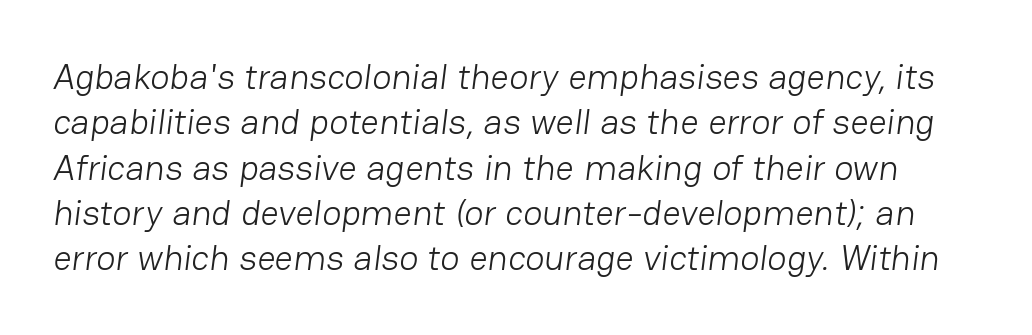
The image shows 36 px light sans-serif type; set normal line spacing (1.26x), normal letter spacing, not underlined; low stroke contrast and a medium x-height.
